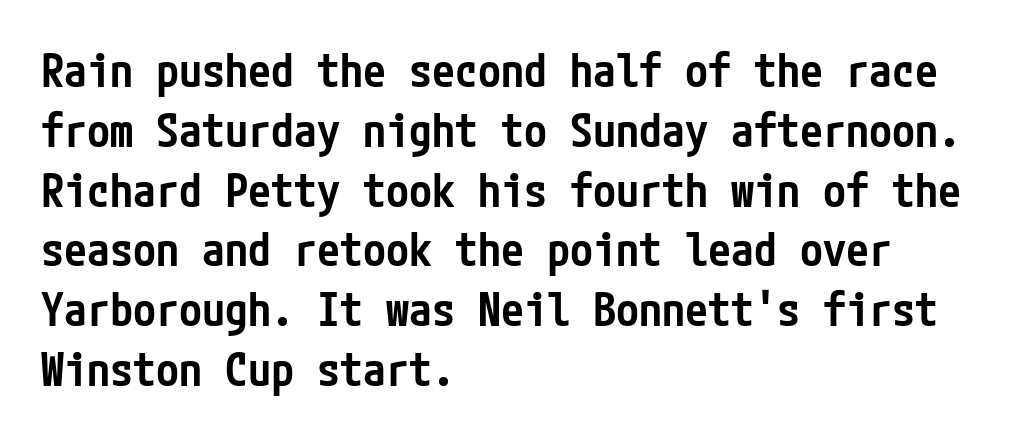
This block has exactly the height ordinary leading produces. How are the letters spaced? Ordinarily, with no added tracking. Each letter's strokes conclude bluntly, with no projecting serifs. Descender tails drop into unmarked territory.
